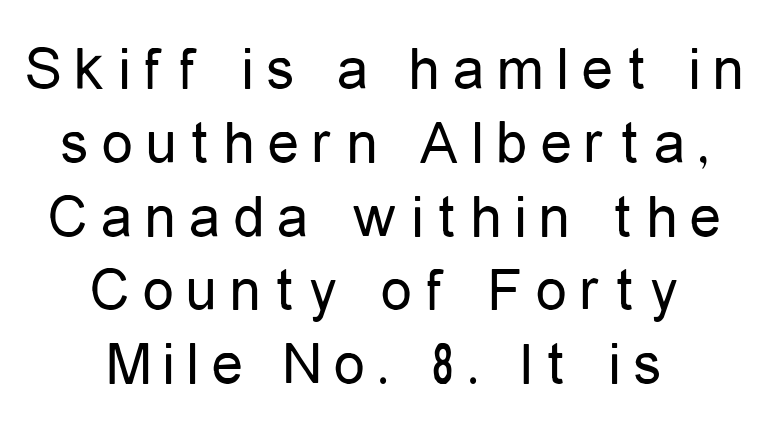
Underline: absent. These lines are rendered in a variable-pitch font. Letter spacing: wide. The face looks like a standard text weight, possibly lighter. Check where the strokes stop: nothing finishes them off — pure sans.
